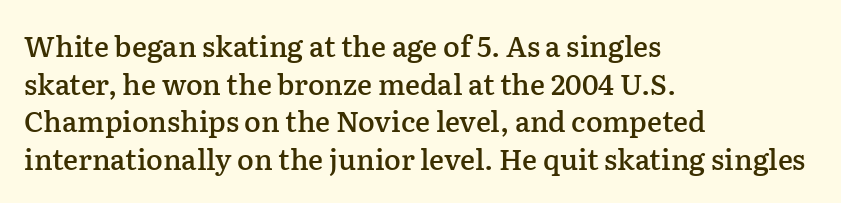
If you measured baseline to baseline, you'd find a middling distance. These words are printed semibold, heavier than regular yet not bold. Each letter's strokes conclude with small projecting serifs. The face used here is proportionally spaced, like ordinary book or web type. The line texture is even and compact thanks to regular tracking. Type without underlining.
